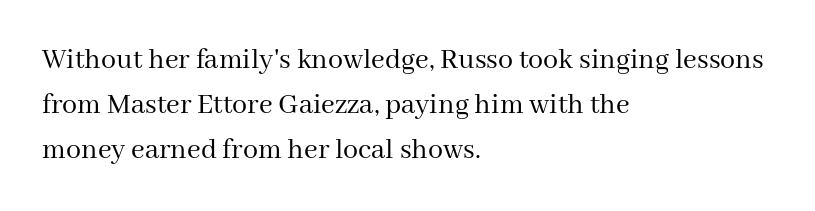
Serifs: yes, visible at the terminals of the letterforms. Horizontally, the lines are justified to the leading edge only. Varying glyph widths throughout — classic text-font behaviour. Style check: upright. Does extra space separate the letters? No, they use regular spacing. Bold? No — there's no thickening of the strokes.
